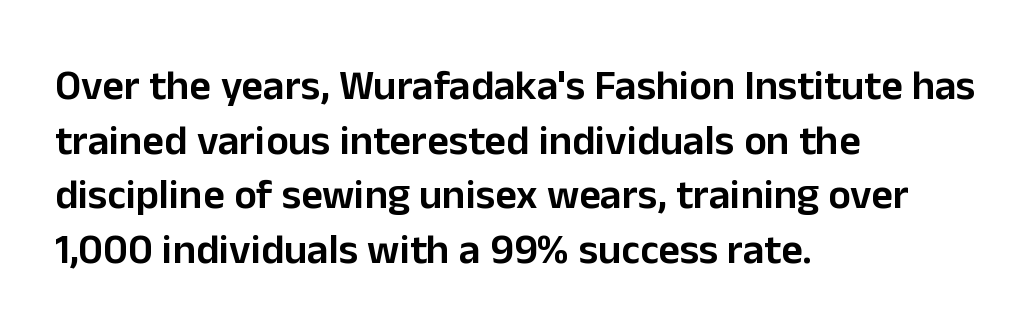
Is there any slant? The stems are plumb. The rendering keeps characters at their native spacing. Each new line begins a customary step beneath the previous one. Look at the bottom of the vertical strokes: they stop flat, with no serifs.
